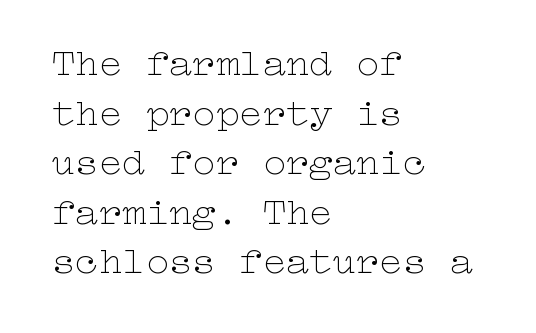
Q: Is the text bold? A: No.
Q: Is the text italic (slanted)? A: No, it is upright.
Q: Is the text underlined? A: No.
Q: How is the paragraph aligned? A: Left-aligned.
Q: Is the spacing between letters normal or unusually wide? A: Normal.
Q: Is the spacing between lines tight, normal or loose? A: Normal.
Q: Width (condensed, normal, or wide)? A: Wide.
Q: Stroke contrast? A: Low.
Q: x-height? A: Medium.
